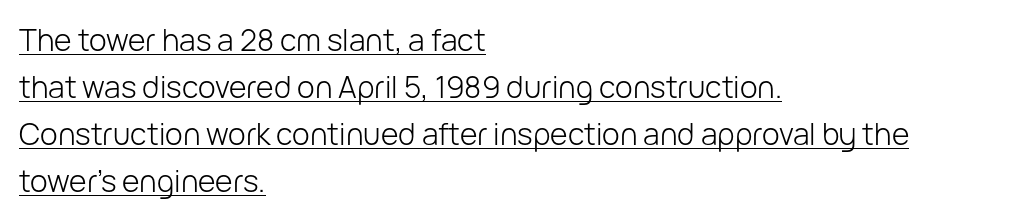
Regular leading. Horizontally, the lines are justified to the leading edge only. The words here are underlined. Words appear dense and cohesive because spacing is normal.
